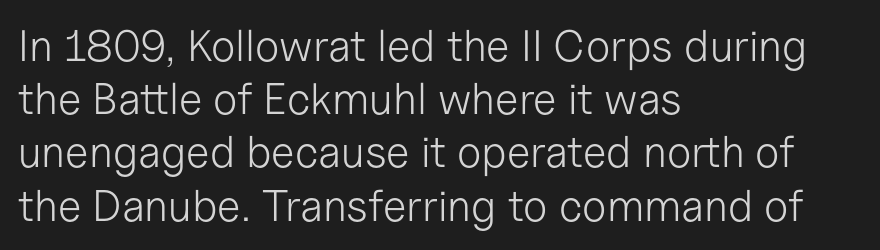
Ink coverage per letter is moderate at most. The rendering keeps characters at their native spacing. The zone under the glyphs is completely vacant. You could not count columns in this text — the font is proportionally spaced. The letters carry no serifs — their stems end cleanly without finishing strokes. Unlike italic type, these characters show no tilt at all.
